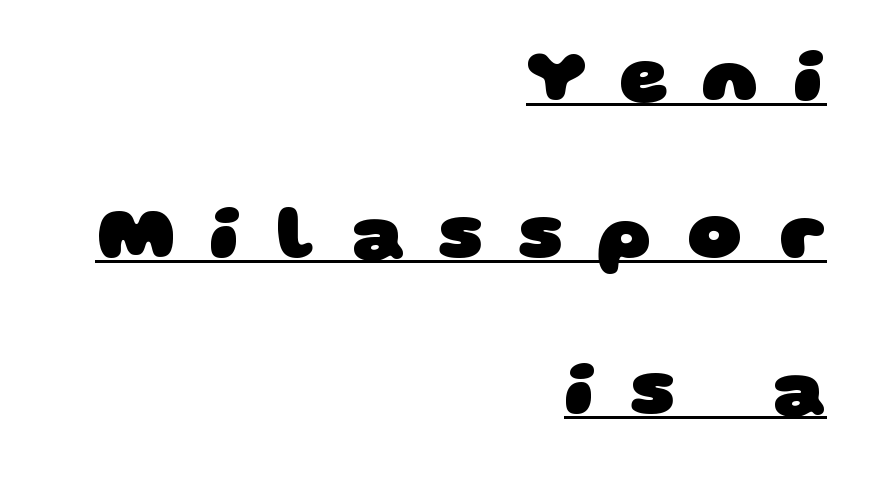
Q: Is the text bold? A: Yes.
Q: Is the typeface a serif or a sans-serif typeface? A: Sans-serif.
Q: Is the text underlined? A: Yes.
Q: How is the paragraph aligned? A: Right-aligned.
Q: Is the spacing between letters normal or unusually wide? A: Unusually wide.
Q: Is the spacing between lines tight, normal or loose? A: Loose.
Q: Width (condensed, normal, or wide)? A: Wide.
Q: Stroke contrast? A: Low.
Q: x-height? A: Large.
Q: Monospaced? A: No.
